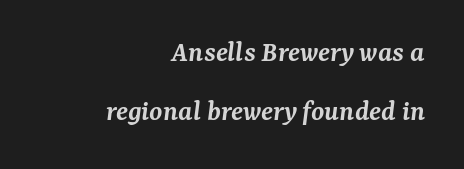
The strokes are fattened partway — semibold, not bold. Where is the straight margin? On the right. Is there much room between lines? Yes — plenty of vertical air separates them. Spacing between characters is what you'd get straight out of the box. An italicized treatment has been applied to the whole sample.
